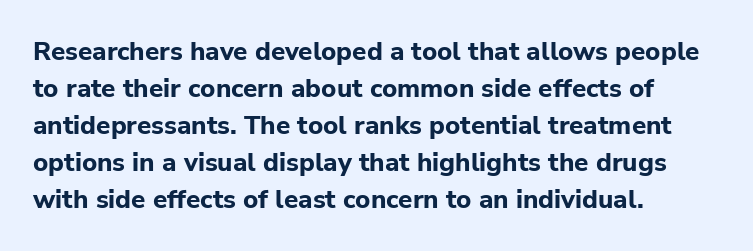
These words are printed bold, with thick strokes throughout. Between one letter and the next there's only the usual sliver of space. The letters stand straight up with perfectly vertical stems. The rendering anchors every line to the left-hand side. The leading is moderate, giving the passage an even texture.
